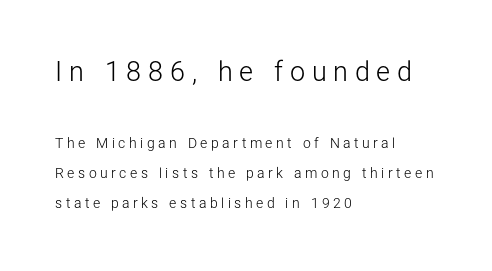
Words float on clear page, feet unadorned. Which chunk is bigger? The first one — the top block dwarfs the bottom. The letters stand straight up with perfectly vertical stems. The letterforms stand isolated, each surrounded by extra space.
